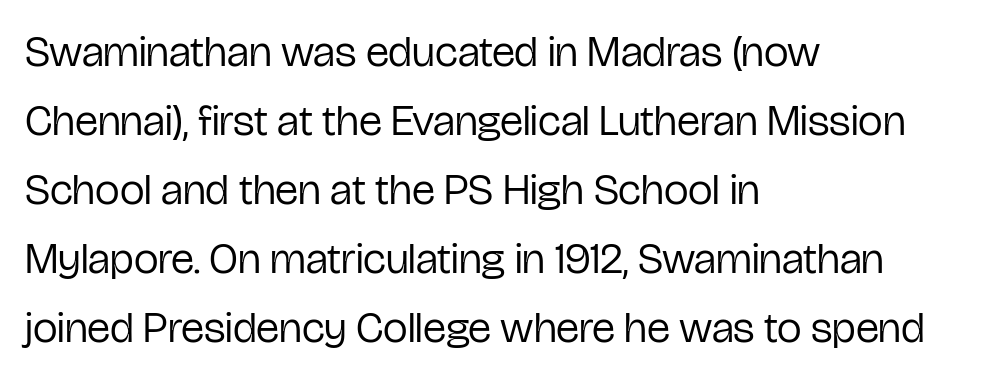
{"serif": "no", "italic": "no", "bold": "no", "weight": "regular", "width": "condensed", "stroke_contrast": "low", "x_height": "medium", "monospaced": "no", "underline": "no", "align": "left", "line_spacing": "normal", "line_spacing_ratio": 1.57, "letter_spacing": "normal", "letter_spacing_em": 0.0, "glyph_px": 44}
